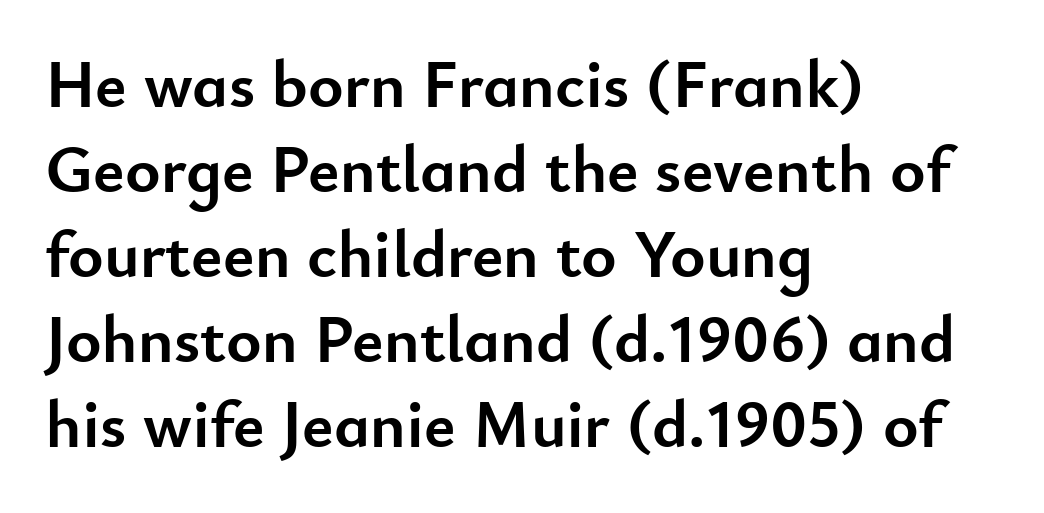
{"serif": "no", "italic": "no", "bold": "yes", "weight": "semibold", "width": "normal", "stroke_contrast": "low", "x_height": "small", "monospaced": "no", "underline": "no", "align": "left", "line_spacing": "normal", "line_spacing_ratio": 1.27, "letter_spacing": "normal", "letter_spacing_em": 0.0, "glyph_px": 67}
